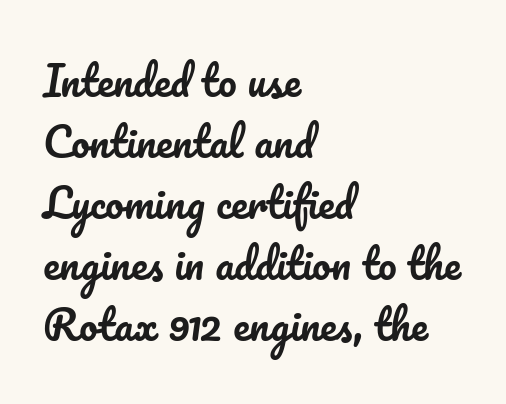
Q: Is the text italic (slanted)? A: Yes.
Q: Is the text underlined? A: No.
Q: How is the paragraph aligned? A: Left-aligned.
Q: Is the spacing between letters normal or unusually wide? A: Normal.
Q: Is the spacing between lines tight, normal or loose? A: Normal.
Q: Width (condensed, normal, or wide)? A: Normal.
Q: Stroke contrast? A: Low.
Q: x-height? A: Small.
Q: Monospaced? A: No.
